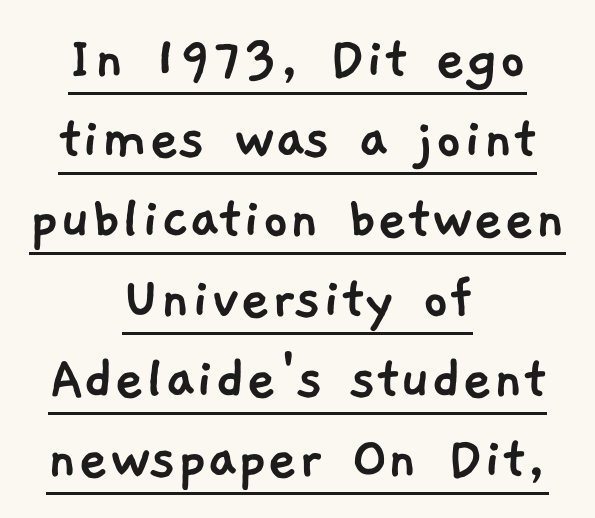
This is sans-serif lettering, the kind often seen on screens and signage. The face used here is proportionally spaced, like ordinary book or web type. In CSS terms this would be text-align: center. Honestly, the underline is the first thing you notice here. These lines keep a tight, regular rhythm from letter to letter.
